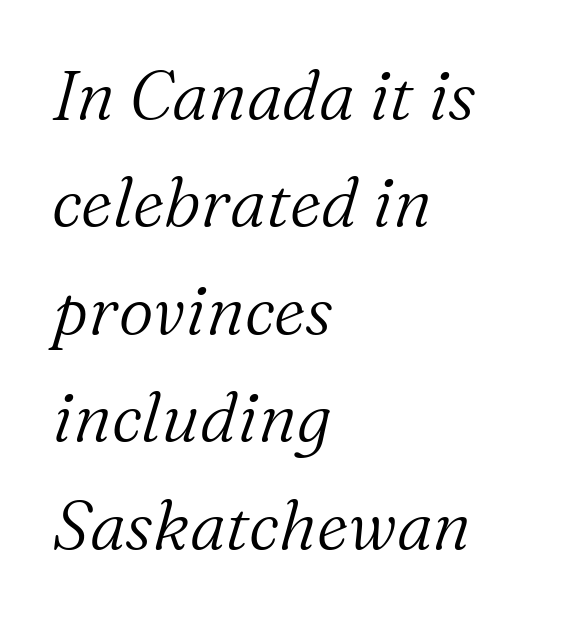
Posture: slanted. The type is set solid horizontally, with unmodified tracking. Lines of text with bare space underneath. The strokes carry an ordinary text weight at most. The space between consecutive lines is moderate.
